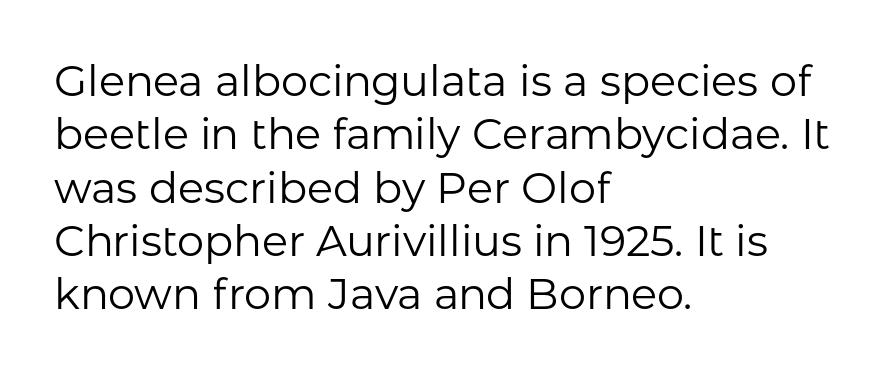
{"serif": "no", "italic": "no", "bold": "no", "weight": "regular", "width": "normal", "stroke_contrast": "low", "x_height": "medium", "monospaced": "no", "underline": "no", "align": "left", "line_spacing_ratio": 1.24, "letter_spacing": "normal", "letter_spacing_em": 0.0, "glyph_px": 43}
